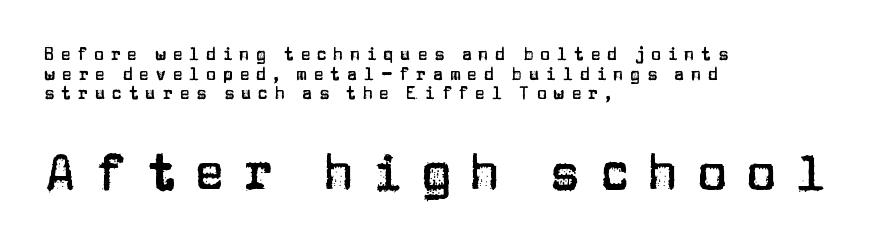
The image shows 50 px sans-serif type, upright; set left-aligned, line spacing 1.16x, unusually wide letter spacing (+0.38 em), not underlined; the second (bottom) block is 2.94x larger; low stroke contrast and a large x-height.
